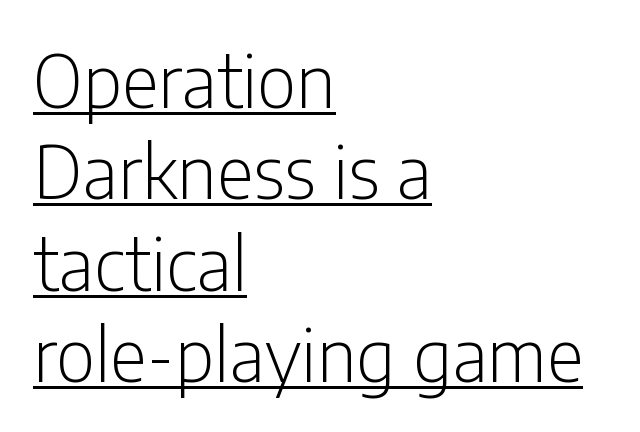
Q: Is the text bold? A: No.
Q: Is the text italic (slanted)? A: No, it is upright.
Q: Is the typeface a serif or a sans-serif typeface? A: Sans-serif.
Q: Is the text underlined? A: Yes.
Q: How is the paragraph aligned? A: Left-aligned.
Q: Is the spacing between letters normal or unusually wide? A: Normal.
Q: Is the spacing between lines tight, normal or loose? A: Normal.
Q: Width (condensed, normal, or wide)? A: Condensed.
Q: Stroke contrast? A: Low.
Q: x-height? A: Medium.
Q: Monospaced? A: No.
